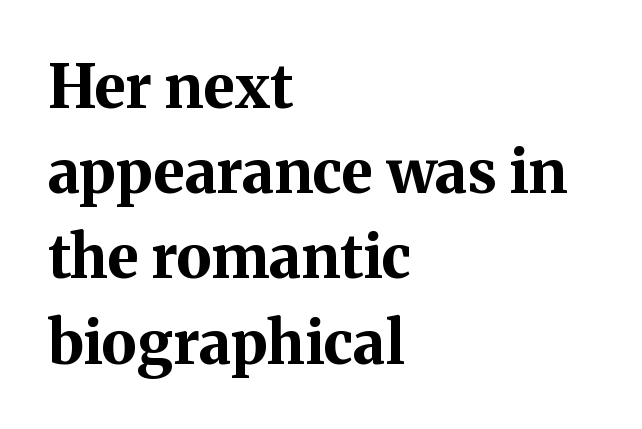
Q: Is the text bold? A: Yes.
Q: Is the text italic (slanted)? A: No, it is upright.
Q: Is the typeface a serif or a sans-serif typeface? A: Serif.
Q: Is the text underlined? A: No.
Q: How is the paragraph aligned? A: Left-aligned.
Q: Is the spacing between letters normal or unusually wide? A: Normal.
Q: Is the spacing between lines tight, normal or loose? A: Normal.
Q: Width (condensed, normal, or wide)? A: Normal.
Q: Stroke contrast? A: Medium.
Q: x-height? A: Medium.
Q: Monospaced? A: No.
